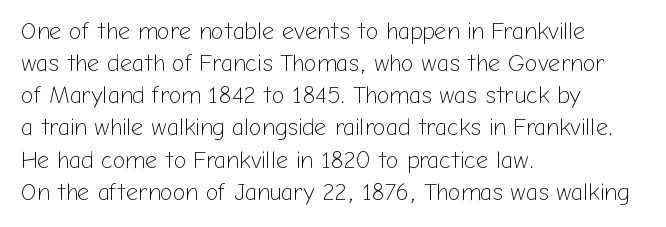
The image shows 24 px text type, upright; set left-aligned, normal line spacing (1.34x), normal letter spacing, not underlined.
